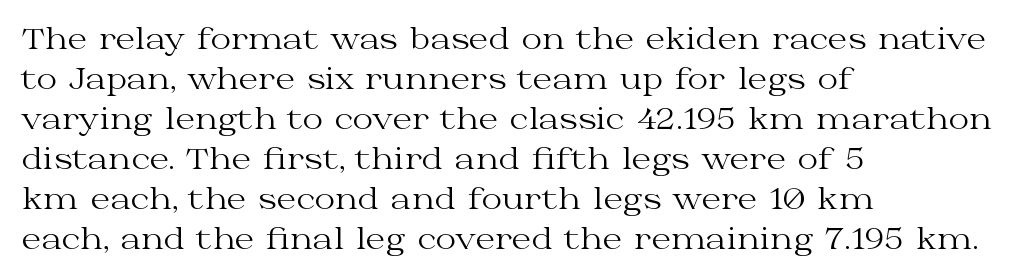
The passage shown is not underscored anywhere. Old-style or modern, the face here clearly has serifs. Every row of glyphs begins at an identical x-position on the left. Observe the ordinary spacing: letters are neighbours, not strangers. Proportional: the letters do not fall into vertical columns. Do the letters lean? They stand straight.
